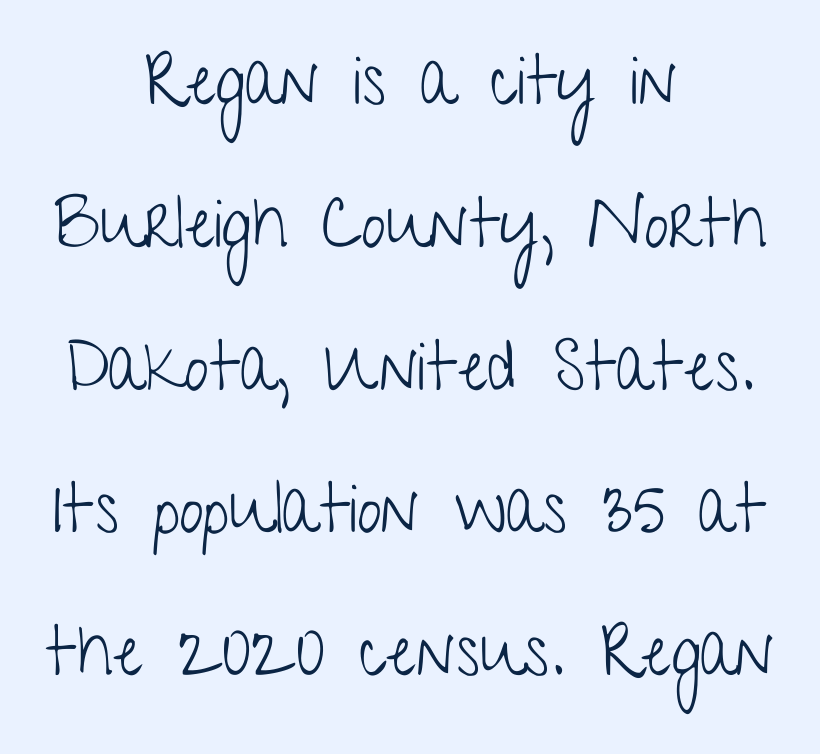
The image shows 69 px light, condensed sans-serif type, upright; set centered, loose line spacing (2.07x), normal letter spacing, not underlined; low stroke contrast and a medium x-height.
